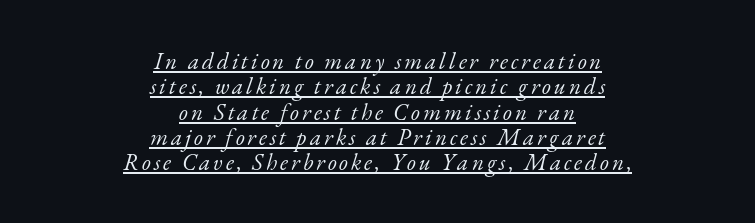
{"italic": "yes", "lean": "right", "slant_degrees": 17, "bold": "no", "underline": "yes", "align": "center", "line_spacing": "tight", "line_spacing_ratio": 1.1, "glyph_px": 23}
